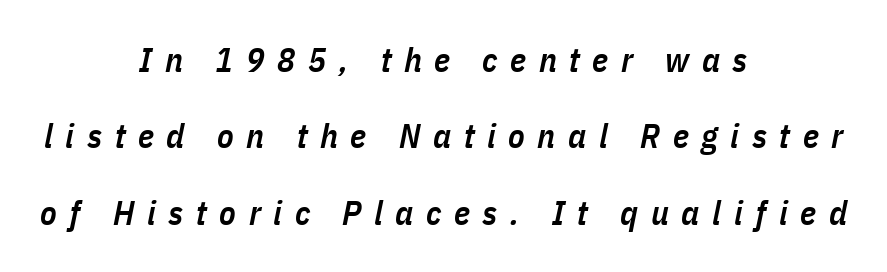
The image shows 34 px semibold, condensed type, italic (leaning right); set centered, loose line spacing (2.25x), unusually wide letter spacing (+0.37 em), not underlined; low stroke contrast and a medium x-height.
